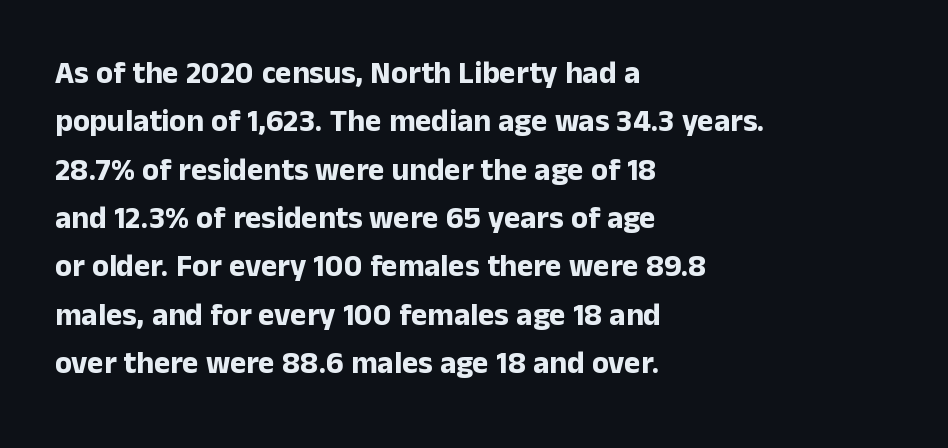
{"serif": "no", "italic": "no", "bold": "yes", "weight": "bold", "width": "normal", "stroke_contrast": "low", "x_height": "medium", "monospaced": "no", "underline": "no", "align": "left", "line_spacing": "normal", "line_spacing_ratio": 1.56, "letter_spacing": "normal", "letter_spacing_em": 0.0, "glyph_px": 31}
